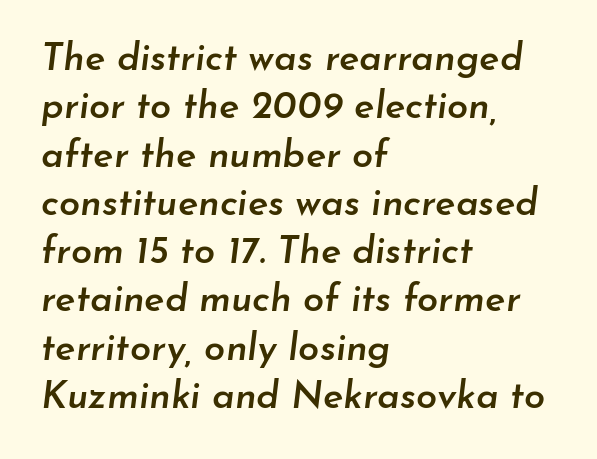
Q: Is the text bold? A: Semi-bold.
Q: Is the text italic (slanted)? A: Yes, it leans right by about 7 degrees.
Q: Is the text underlined? A: No.
Q: How is the paragraph aligned? A: Left-aligned.
Q: Is the spacing between letters normal or unusually wide? A: Normal.
Q: Is the spacing between lines tight, normal or loose? A: Normal.
Q: Width (condensed, normal, or wide)? A: Normal.
Q: Stroke contrast? A: Low.
Q: x-height? A: Small.
Q: Monospaced? A: No.
